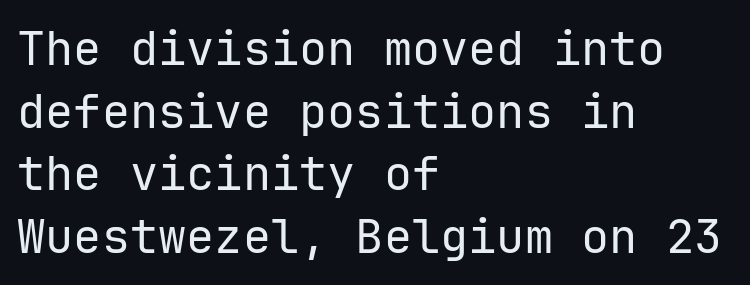
Q: Is the text bold? A: No.
Q: Is the text italic (slanted)? A: No, it is upright.
Q: Is the typeface a serif or a sans-serif typeface? A: Sans-serif.
Q: Is the text underlined? A: No.
Q: How is the paragraph aligned? A: Left-aligned.
Q: Is the spacing between letters normal or unusually wide? A: Normal.
Q: Is the spacing between lines tight, normal or loose? A: Normal.
Q: Width (condensed, normal, or wide)? A: Normal.
Q: Stroke contrast? A: Low.
Q: x-height? A: Medium.
Q: Monospaced? A: Yes.
